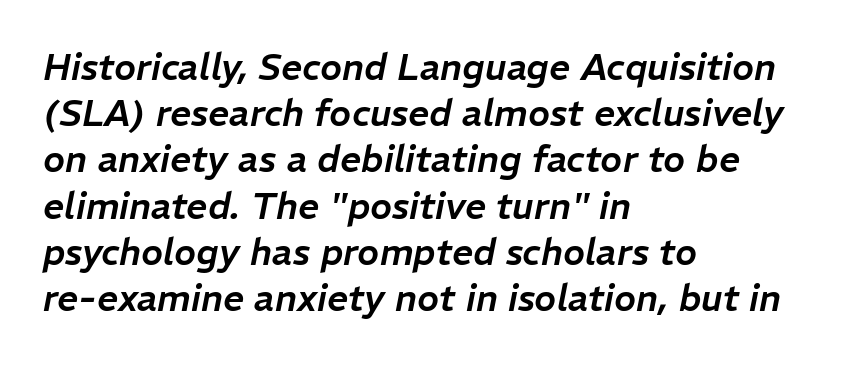
Each word holds together tightly as a unit, with standard inter-letter gaps. The compositor pushed each line to the left boundary. The string is rendered with underlining switched off. Is there much room between lines? A standard amount, neither cramped nor airy. The rendering uses natural spacing where letterforms have individual widths. Looking at the ascenders, they clearly lean.
